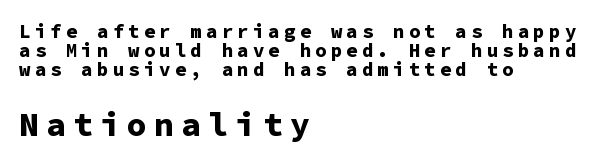
The image shows 33 px bold sans-serif type, upright, monospaced; set left-aligned, tight line spacing (1.01x), unusually wide letter spacing (+0.22 em), not underlined; the second (bottom) block is 1.74x larger; low stroke contrast and a medium x-height.
